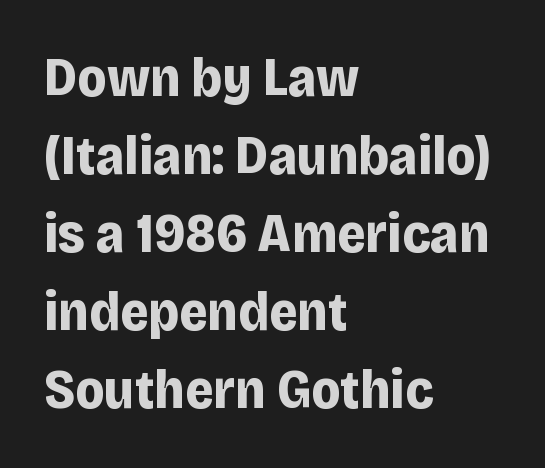
Q: Is the text bold? A: Yes.
Q: Is the text italic (slanted)? A: No, it is upright.
Q: Is the typeface a serif or a sans-serif typeface? A: Sans-serif.
Q: Is the text underlined? A: No.
Q: How is the paragraph aligned? A: Left-aligned.
Q: Is the spacing between letters normal or unusually wide? A: Normal.
Q: Is the spacing between lines tight, normal or loose? A: Normal.
Q: Width (condensed, normal, or wide)? A: Normal.
Q: Stroke contrast? A: Low.
Q: x-height? A: Large.
Q: Monospaced? A: No.
